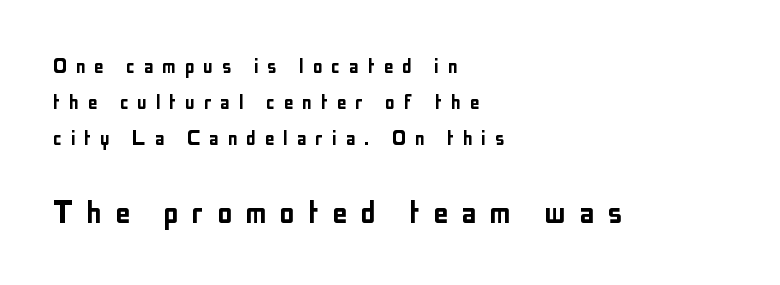
{"serif": "no", "italic": "no", "width": "condensed", "stroke_contrast": "low", "x_height": "medium", "monospaced": "no", "underline": "no", "align": "left", "line_spacing": "normal", "line_spacing_ratio": 1.45, "letter_spacing": "wide", "letter_spacing_em": 0.34, "larger_block": "second", "size_ratio": 1.52, "glyph_px": 38}
